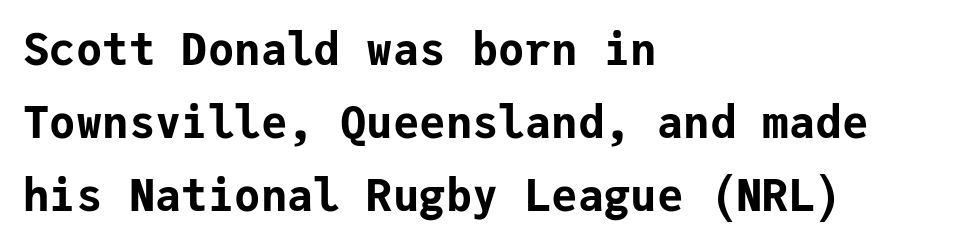
Q: Is the text bold? A: Yes.
Q: Is the text italic (slanted)? A: No, it is upright.
Q: Is the typeface a serif or a sans-serif typeface? A: Sans-serif.
Q: Is the text underlined? A: No.
Q: How is the paragraph aligned? A: Left-aligned.
Q: Is the spacing between letters normal or unusually wide? A: Normal.
Q: Is the spacing between lines tight, normal or loose? A: Normal.
Q: Width (condensed, normal, or wide)? A: Normal.
Q: Stroke contrast? A: Low.
Q: x-height? A: Medium.
Q: Monospaced? A: Yes.
